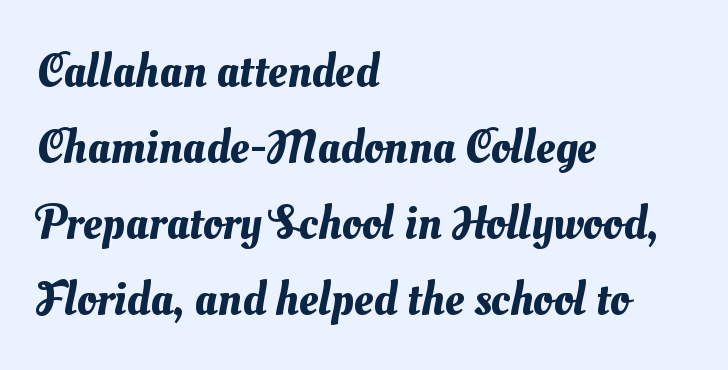
A clean baseline with only descenders dipping below it. Compared with typical body copy, the letter spacing here is the same. Vertical spacing — default. Compared with a centered layout, this one pins lines to the left instead.
